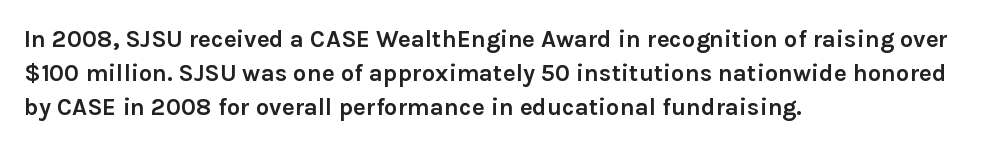
The image shows 24 px bold type, upright; set left-aligned, normal line spacing (1.41x), normal letter spacing, not underlined.
